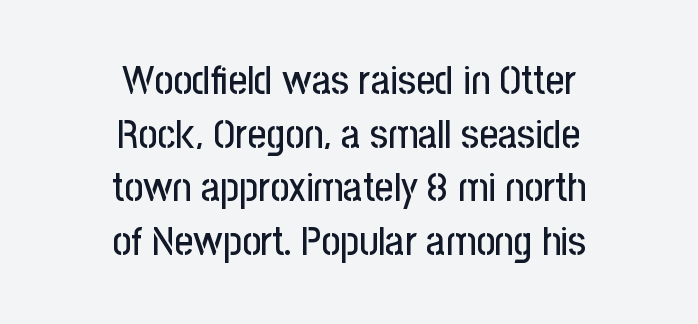
The image shows 41 px condensed sans-serif type, upright; set centered, normal line spacing (1.31x), normal letter spacing, not underlined; low stroke contrast and a medium x-height.
